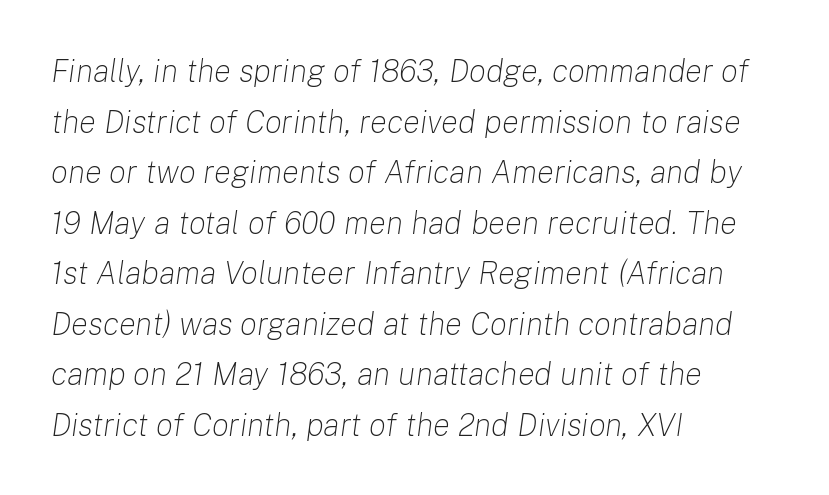
{"italic": "yes", "lean": "right", "slant_degrees": 8, "bold": "no", "weight": "light", "width": "normal", "stroke_contrast": "low", "x_height": "medium", "monospaced": "no", "underline": "no", "align": "left", "line_spacing": "normal", "line_spacing_ratio": 1.58, "letter_spacing": "normal", "letter_spacing_em": 0.0, "glyph_px": 32}
